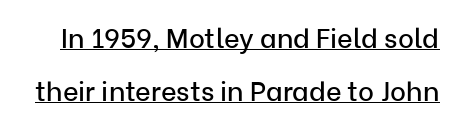
Q: Is the text italic (slanted)? A: No, it is upright.
Q: Is the text underlined? A: Yes.
Q: Is the spacing between letters normal or unusually wide? A: Normal.
Q: Is the spacing between lines tight, normal or loose? A: Loose.
